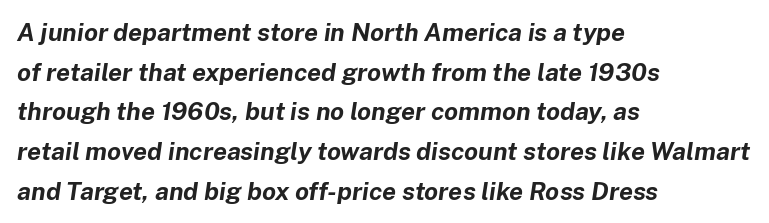
If you drew a line through each stem, it would be angled. The text block is weighted toward the left margin, trailing off unevenly rightward. Summary of weight: heavy, a full bold. These lines keep a tight, regular rhythm from letter to letter.
